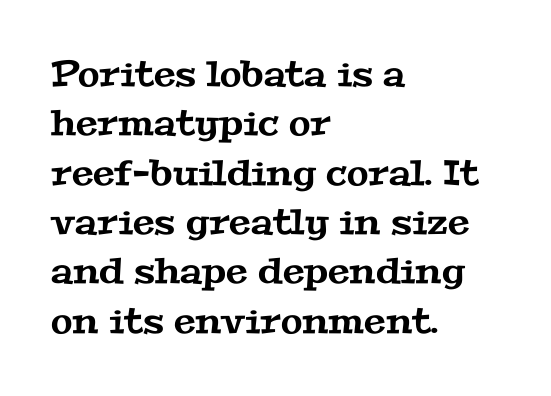
{"serif": "yes", "width": "wide", "stroke_contrast": "medium", "x_height": "medium", "monospaced": "no", "underline": "no", "align": "left", "line_spacing": "normal", "line_spacing_ratio": 1.41, "letter_spacing": "normal", "letter_spacing_em": 0.0, "glyph_px": 35}
